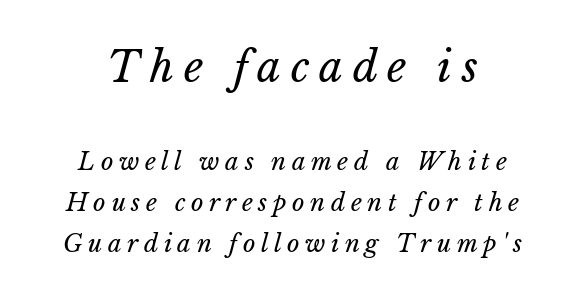
The image shows 42 px regular-weight type, italic (leaning right); set normal line spacing (1.7x), unusually wide letter spacing (+0.23 em), not underlined; the first (top) block is 1.75x larger; low stroke contrast and a medium x-height.
